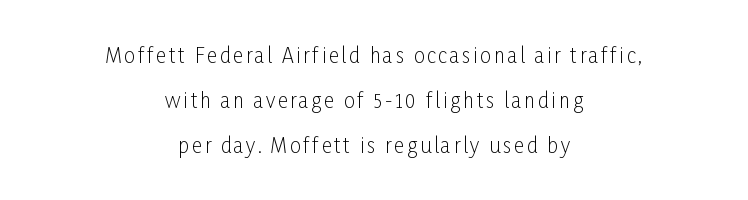
Q: Is the text bold? A: No.
Q: Is the text italic (slanted)? A: No, it is upright.
Q: Is the text underlined? A: No.
Q: How is the paragraph aligned? A: Centered.
Q: Is the spacing between lines tight, normal or loose? A: Loose.
